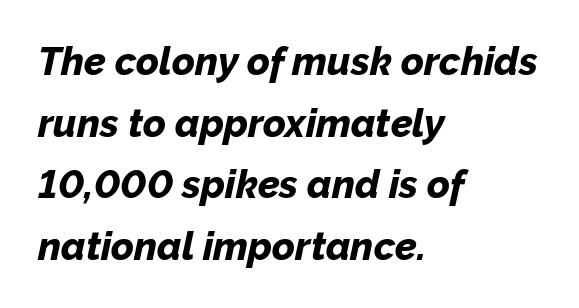
Q: Is the text bold? A: Yes.
Q: Is the text italic (slanted)? A: Yes, it leans right by about 12 degrees.
Q: Is the text underlined? A: No.
Q: How is the paragraph aligned? A: Left-aligned.
Q: Is the spacing between letters normal or unusually wide? A: Normal.
Q: Is the spacing between lines tight, normal or loose? A: Normal.
Q: Width (condensed, normal, or wide)? A: Normal.
Q: Stroke contrast? A: Low.
Q: x-height? A: Medium.
Q: Monospaced? A: No.
